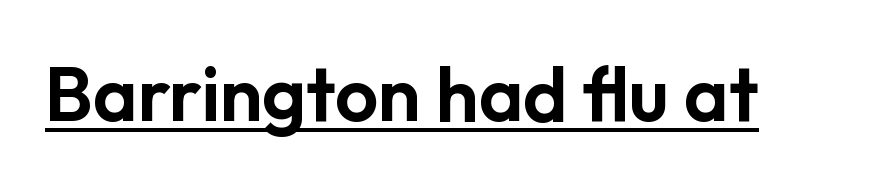
Q: Is the text italic (slanted)? A: No, it is upright.
Q: Is the typeface a serif or a sans-serif typeface? A: Sans-serif.
Q: Is the text underlined? A: Yes.
Q: Is the spacing between letters normal or unusually wide? A: Normal.
Q: Width (condensed, normal, or wide)? A: Normal.
Q: Stroke contrast? A: Low.
Q: x-height? A: Medium.
Q: Monospaced? A: No.
